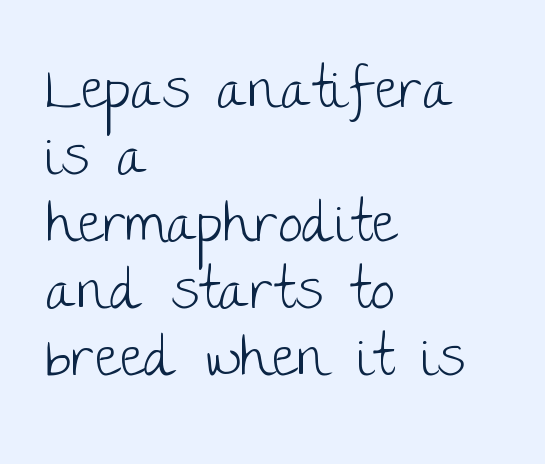
{"serif": "no", "italic": "no", "bold": "no", "weight": "light", "width": "normal", "stroke_contrast": "low", "x_height": "large", "monospaced": "no", "underline": "no", "align": "left", "line_spacing_ratio": 1.22, "letter_spacing": "normal", "letter_spacing_em": 0.0, "glyph_px": 55}
